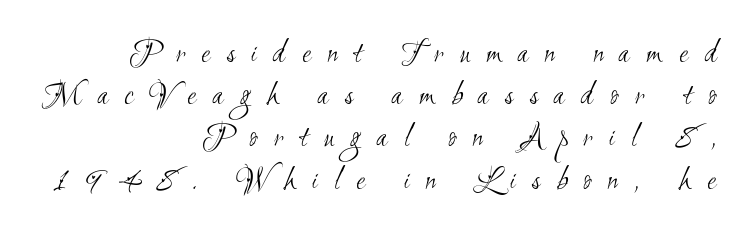
Q: Is the text bold? A: No.
Q: Is the typeface a serif or a sans-serif typeface? A: Sans-serif.
Q: Is the text underlined? A: No.
Q: How is the paragraph aligned? A: Right-aligned.
Q: Is the spacing between letters normal or unusually wide? A: Unusually wide.
Q: Is the spacing between lines tight, normal or loose? A: Normal.
Q: Width (condensed, normal, or wide)? A: Condensed.
Q: Stroke contrast? A: Medium.
Q: x-height? A: Small.
Q: Monospaced? A: No.
